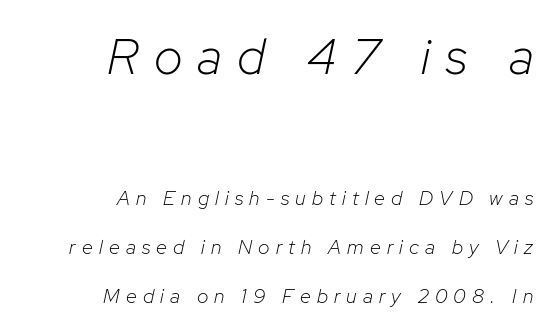
If you measured baseline to baseline, you'd find a long distance. Has an underline been added? It has not. Which of the two is more prominent by size? The first, at the top. Spacing verdict: proportional, widths tailored to each character. Caption: face not bold, strokes unweighted. The compositor pushed each line to the right boundary.
